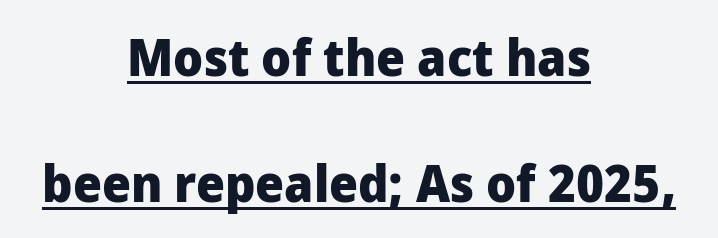
The image shows 51 px heavy sans-serif type, upright; set centered, loose line spacing (2.47x), normal letter spacing, underlined; low stroke contrast and a medium x-height.
